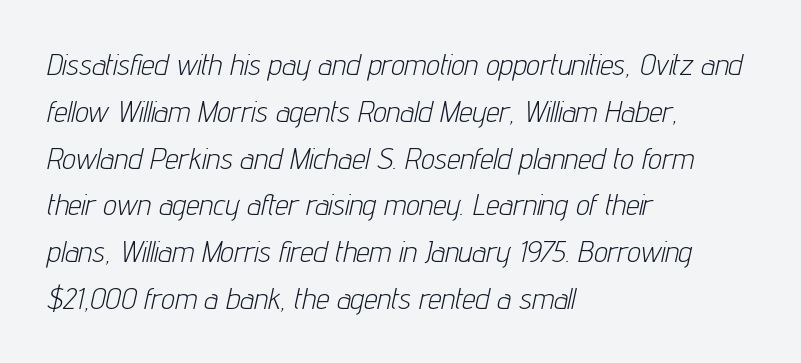
{"italic": "yes", "lean": "right", "slant_degrees": 12, "bold": "no", "weight": "light", "width": "condensed", "stroke_contrast": "low", "x_height": "medium", "monospaced": "no", "underline": "no", "align": "left", "line_spacing": "normal", "line_spacing_ratio": 1.56, "letter_spacing": "normal", "letter_spacing_em": 0.0, "glyph_px": 30}
